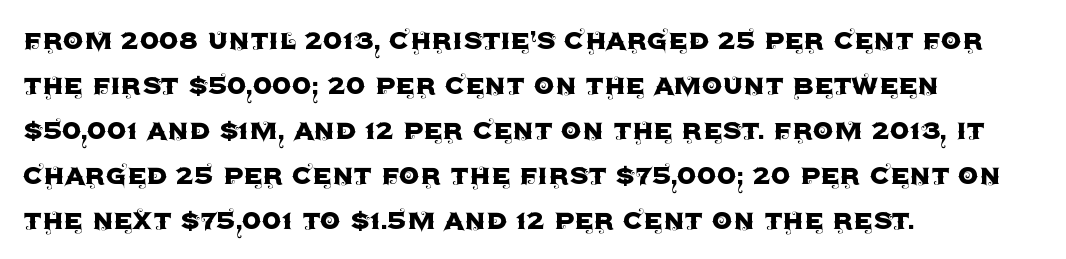
{"serif": "no", "italic": "no", "width": "normal", "x_height": "large", "monospaced": "no", "underline": "no", "align": "left", "line_spacing": "normal", "line_spacing_ratio": 1.36, "letter_spacing": "normal", "letter_spacing_em": 0.0, "glyph_px": 33}
